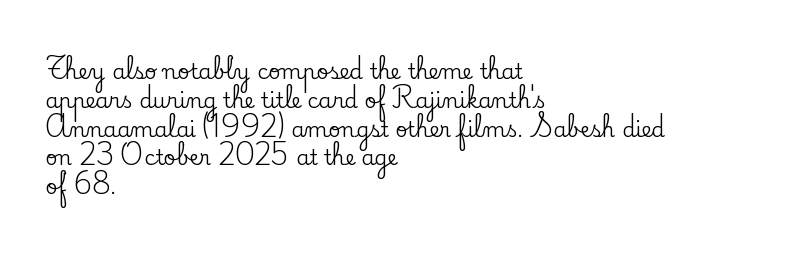
{"italic": "no", "underline": "no", "align": "left", "line_spacing": "normal", "line_spacing_ratio": 1.37, "letter_spacing": "normal", "letter_spacing_em": 0.0, "glyph_px": 21}
